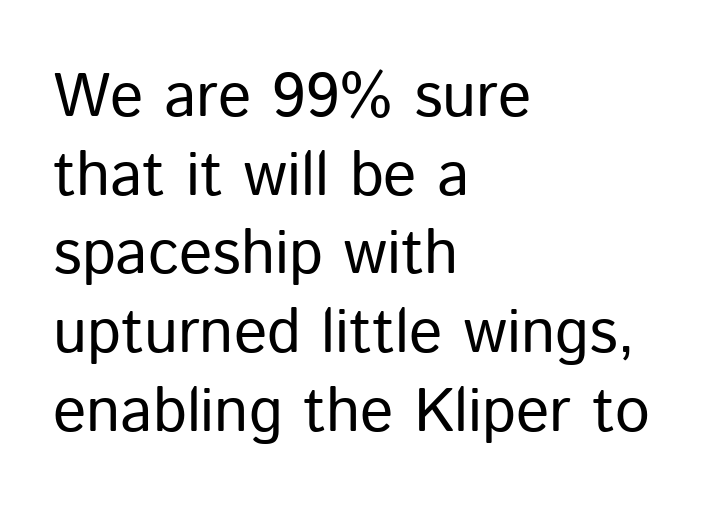
The image shows 62 px regular-weight sans-serif type, upright; set left-aligned, normal line spacing (1.27x), normal letter spacing, not underlined; low stroke contrast and a medium x-height.
